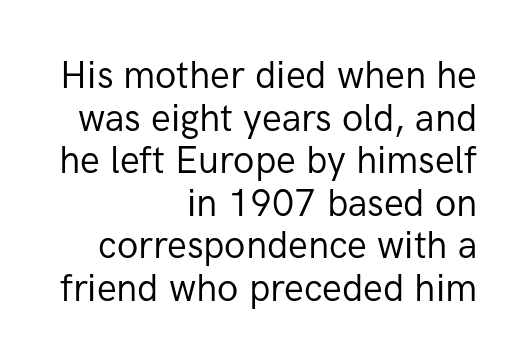
Q: Is the text bold? A: No.
Q: Is the text italic (slanted)? A: No, it is upright.
Q: Is the typeface a serif or a sans-serif typeface? A: Sans-serif.
Q: Is the text underlined? A: No.
Q: How is the paragraph aligned? A: Right-aligned.
Q: Is the spacing between letters normal or unusually wide? A: Normal.
Q: Is the spacing between lines tight, normal or loose? A: Tight.
Q: Width (condensed, normal, or wide)? A: Normal.
Q: Stroke contrast? A: Low.
Q: x-height? A: Medium.
Q: Monospaced? A: No.
